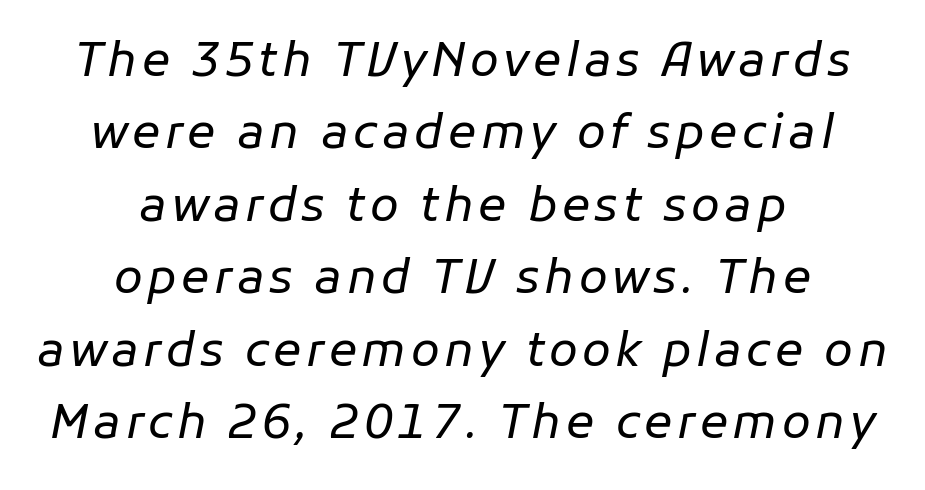
Q: Is the text bold? A: No.
Q: Is the text italic (slanted)? A: Yes, it leans right by about 11 degrees.
Q: Is the text underlined? A: No.
Q: How is the paragraph aligned? A: Centered.
Q: Is the spacing between lines tight, normal or loose? A: Normal.
Q: Width (condensed, normal, or wide)? A: Normal.
Q: Stroke contrast? A: Low.
Q: x-height? A: Medium.
Q: Monospaced? A: No.
